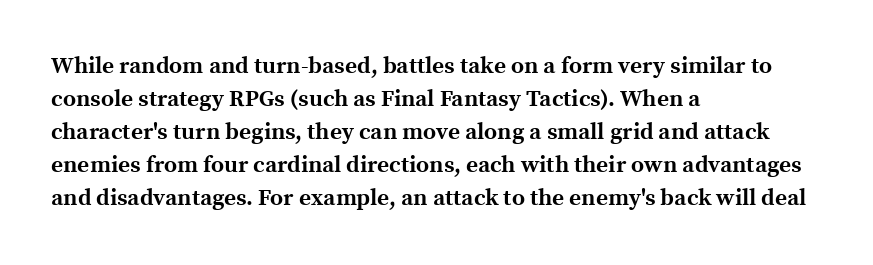
This sample keeps an unexceptional amount of space between lines. Strokes here are thick enough to call this a true bold. A student would call this left alignment; a typographer would say flush left, rag right. You can tell it's not italic because the verticals are truly vertical.
